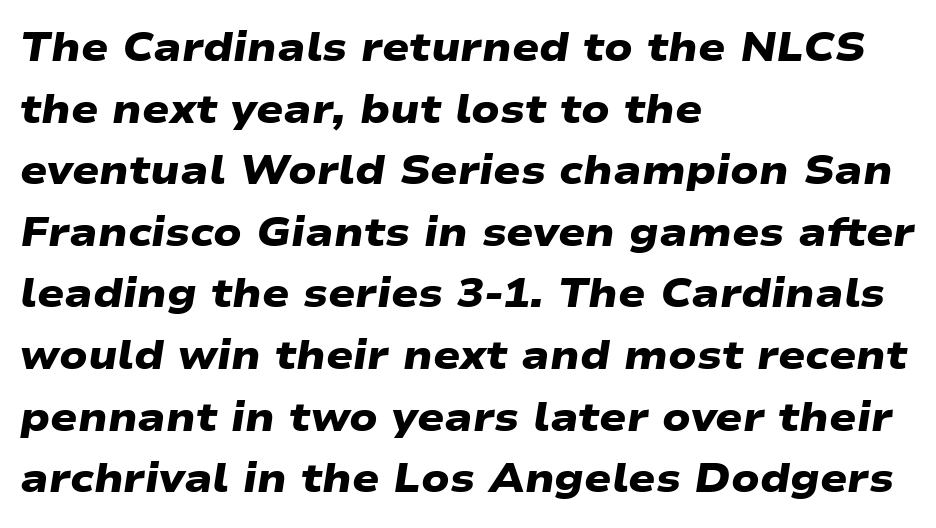
Is the block centered? No — it sits flush against the left margin. The tracking reads as untouched default to a designer's eye. Quick note: interline space is typical. This sample has the flowing, uneven cadence of proportional lettering.
